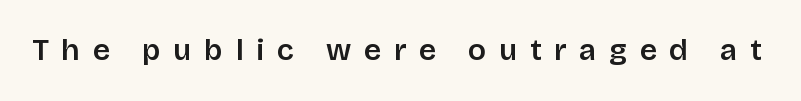
{"serif": "no", "italic": "no", "bold": "semi", "weight": "semibold", "width": "normal", "stroke_contrast": "low", "x_height": "large", "monospaced": "no", "underline": "no", "letter_spacing": "wide", "letter_spacing_em": 0.42, "glyph_px": 30}
